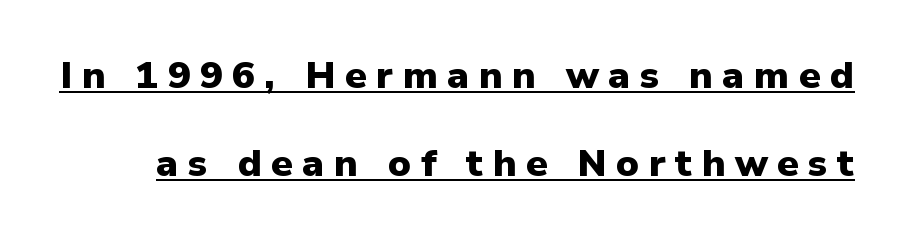
{"serif": "no", "italic": "no", "bold": "yes", "weight": "heavy", "width": "normal", "stroke_contrast": "low", "x_height": "medium", "monospaced": "no", "underline": "yes", "line_spacing": "loose", "line_spacing_ratio": 2.32, "letter_spacing": "wide", "letter_spacing_em": 0.25, "glyph_px": 38}
